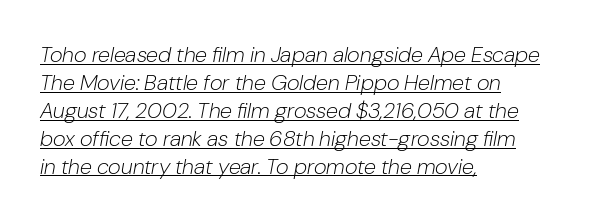
{"italic": "yes", "lean": "right", "slant_degrees": 10, "bold": "no", "underline": "yes", "align": "left", "line_spacing": "normal", "line_spacing_ratio": 1.27, "letter_spacing": "normal", "letter_spacing_em": 0.0, "glyph_px": 22}
